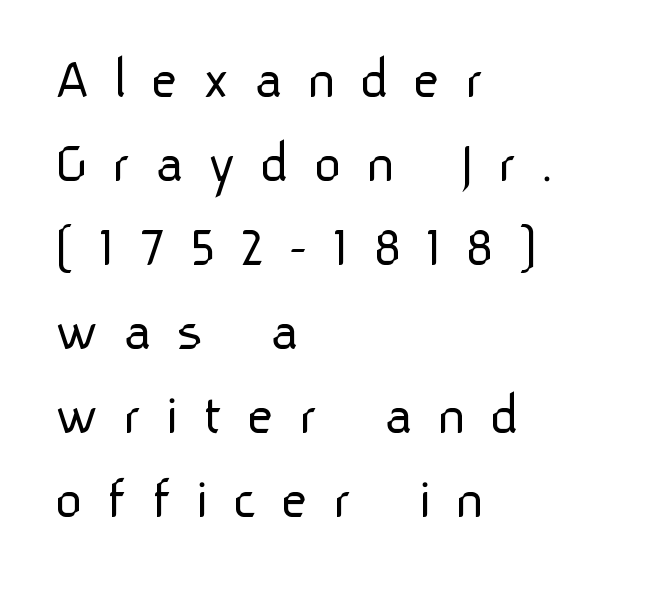
The text was rendered using a sans face with plain stroke endings. Compared with a typical body face, this is equally light or lighter still. Each new line begins a customary step beneath the previous one. Compared with typical body copy, the letter spacing here is much looser. These lines are rendered in a variable-pitch font.
